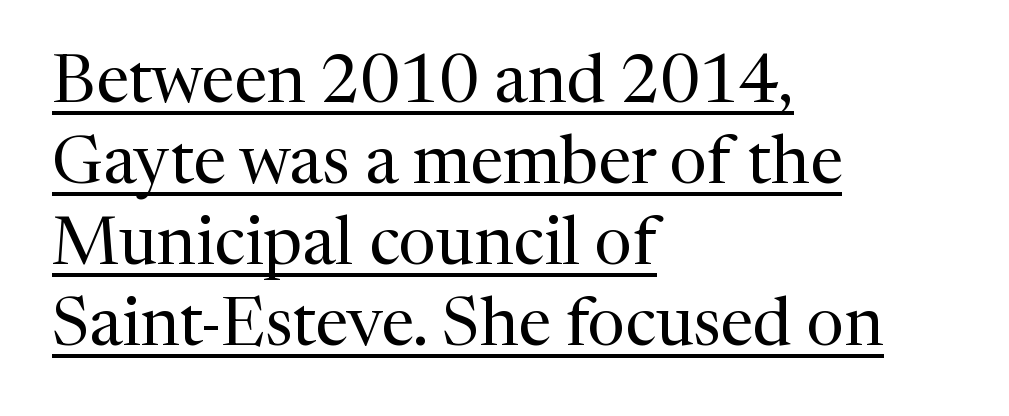
Q: Is the text bold? A: No.
Q: Is the text italic (slanted)? A: No, it is upright.
Q: Is the typeface a serif or a sans-serif typeface? A: Serif.
Q: Is the text underlined? A: Yes.
Q: How is the paragraph aligned? A: Left-aligned.
Q: Is the spacing between letters normal or unusually wide? A: Normal.
Q: Width (condensed, normal, or wide)? A: Normal.
Q: Stroke contrast? A: Medium.
Q: x-height? A: Medium.
Q: Monospaced? A: No.
